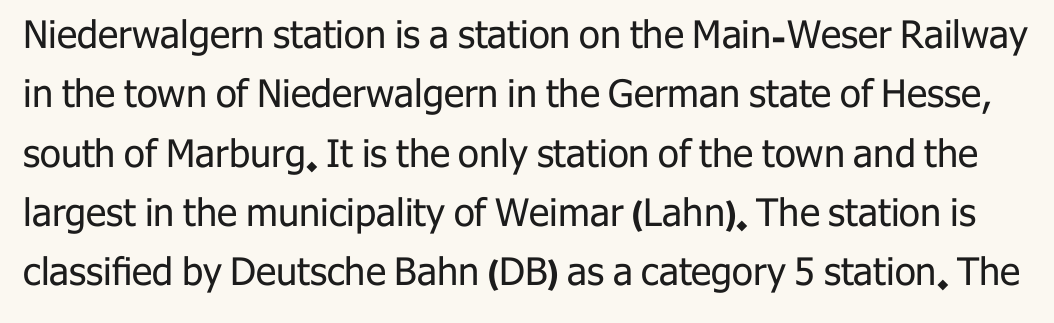
{"serif": "no", "italic": "no", "bold": "no", "weight": "regular", "width": "normal", "stroke_contrast": "low", "x_height": "medium", "monospaced": "no", "underline": "no", "line_spacing": "normal", "line_spacing_ratio": 1.56, "letter_spacing": "normal", "letter_spacing_em": 0.0, "glyph_px": 38}
